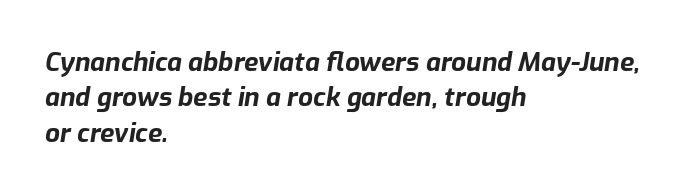
A typesetter would mark this as italic. Heavy, bold letterforms. The face used here is rendered with its standard letterfit. The space directly below the letters is spotless. A typesetter would call this leading conventional body-copy spacing.
